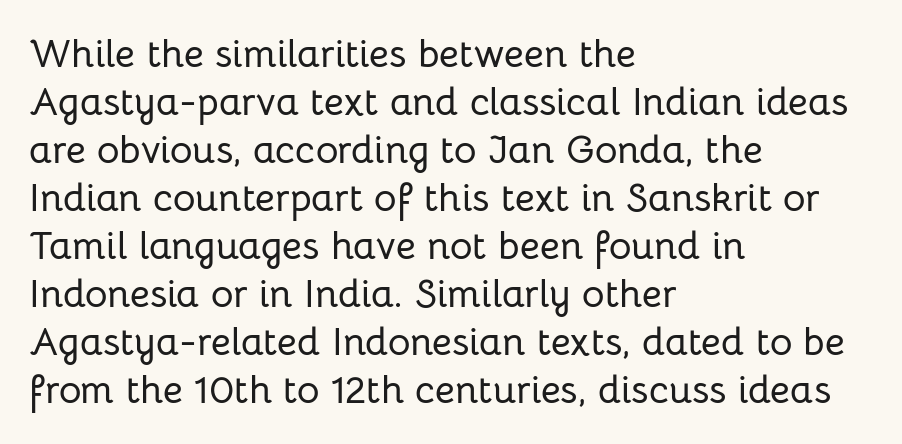
This rendering leaves character spacing at its baseline value. The passage shown is typed in a proportional face where columns would drift. The rendering shows plain stroke endings on the letterforms — a sans-serif design. The letters stand upright; this is a roman face. Horizontally, the lines are justified to the leading edge only.
